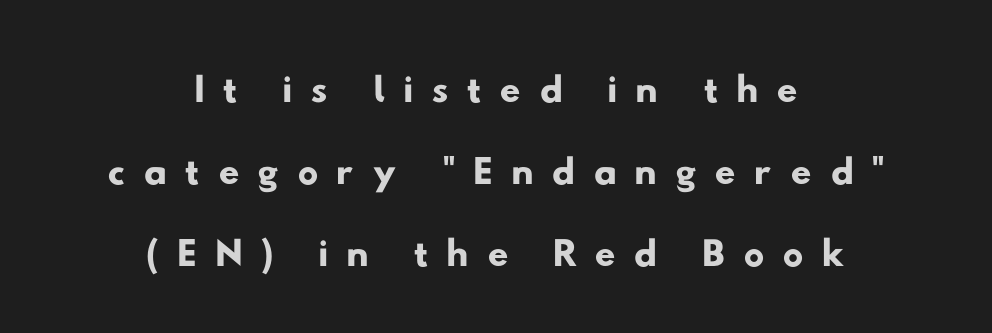
Q: Is the typeface a serif or a sans-serif typeface? A: Sans-serif.
Q: Is the text underlined? A: No.
Q: How is the paragraph aligned? A: Centered.
Q: Is the spacing between letters normal or unusually wide? A: Unusually wide.
Q: Is the spacing between lines tight, normal or loose? A: Normal.
Q: Width (condensed, normal, or wide)? A: Wide.
Q: Stroke contrast? A: Low.
Q: x-height? A: Small.
Q: Monospaced? A: No.
